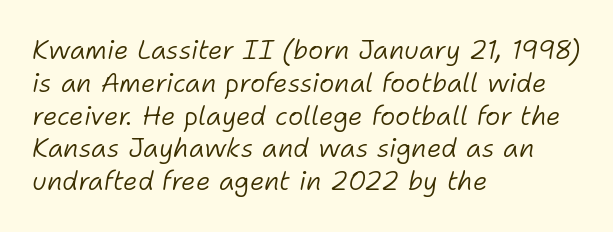
Evenly set lines give the paragraph a standard silhouette. The words here are not underlined. No heavy texture on the line: the type isn't bold. Each line starts at the same left margin while the right side varies. The letters are slanted; this is an italic face.
